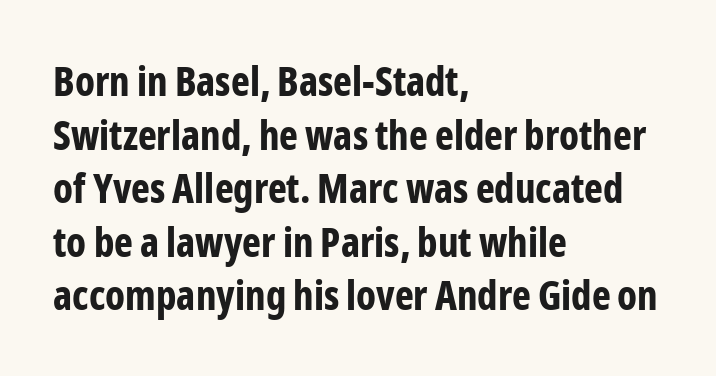
The image shows 40 px bold, condensed sans-serif type, upright; set left-aligned, normal line spacing (1.34x), normal letter spacing, not underlined; low stroke contrast and a medium x-height.
